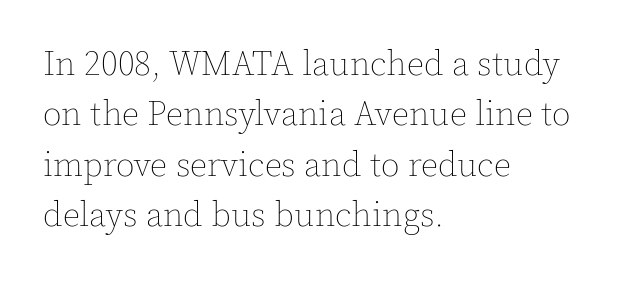
If you drew a ruler down the left edge, every line would touch it. The typeface has the unassuming heft of standard copy or less. Type without underlining. The passage shown is typed in a proportional face where columns would drift. Standard letterfit; no display-style spreading of the glyphs.
